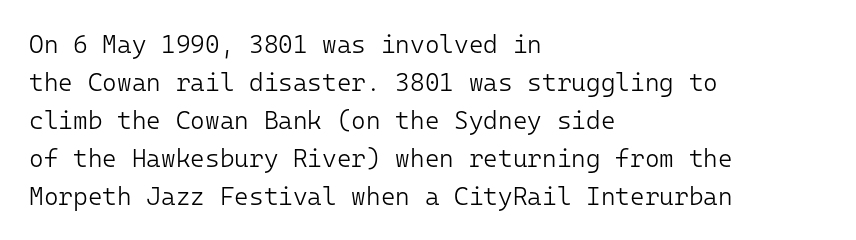
The font's upright variant was chosen for this text. The specimen omits any rule beneath the text block's lines. All the whitespace from short lines collects on the right. Tracking here is standard; glyphs follow each other at the usual distance.
